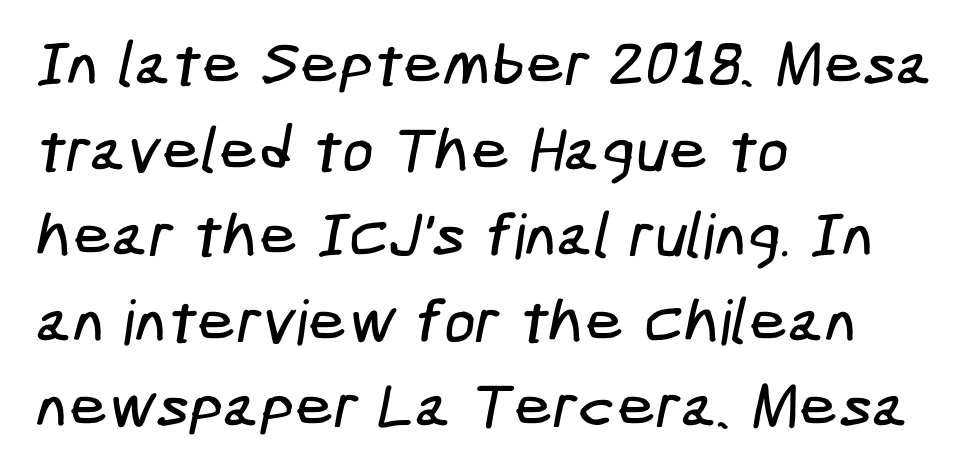
Q: Is the typeface a serif or a sans-serif typeface? A: Sans-serif.
Q: Is the text underlined? A: No.
Q: How is the paragraph aligned? A: Left-aligned.
Q: Is the spacing between letters normal or unusually wide? A: Normal.
Q: Is the spacing between lines tight, normal or loose? A: Normal.
Q: Width (condensed, normal, or wide)? A: Condensed.
Q: Stroke contrast? A: Low.
Q: x-height? A: Medium.
